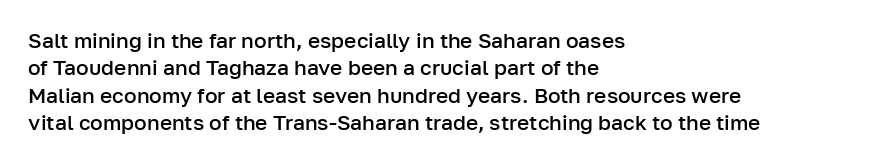
Q: Is the text bold? A: Semi-bold.
Q: Is the text italic (slanted)? A: No, it is upright.
Q: Is the text underlined? A: No.
Q: How is the paragraph aligned? A: Left-aligned.
Q: Is the spacing between letters normal or unusually wide? A: Normal.
Q: Is the spacing between lines tight, normal or loose? A: Normal.
